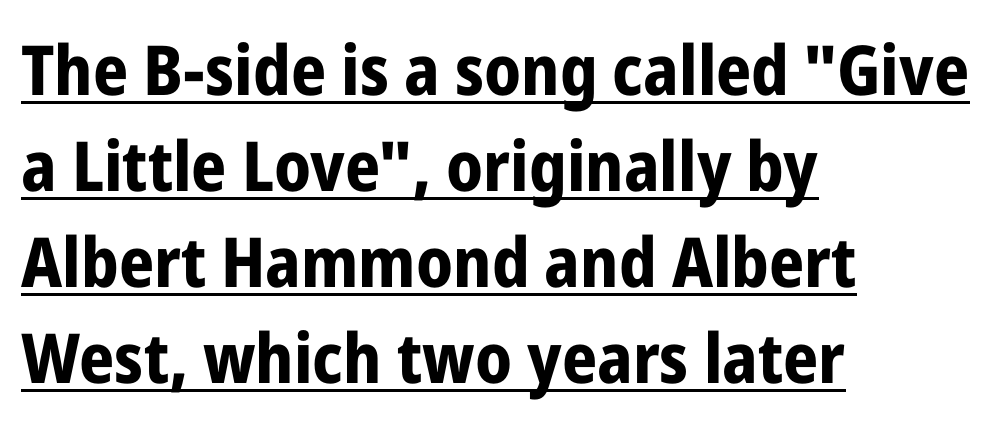
{"serif": "no", "italic": "no", "bold": "yes", "weight": "bold", "width": "condensed", "stroke_contrast": "low", "x_height": "medium", "monospaced": "no", "underline": "yes", "align": "left", "line_spacing": "normal", "line_spacing_ratio": 1.39, "letter_spacing": "normal", "letter_spacing_em": 0.0, "glyph_px": 69}
